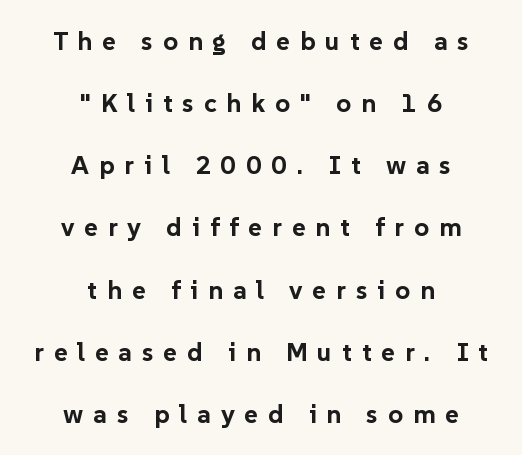
Q: Is the text bold? A: Yes.
Q: Is the text italic (slanted)? A: No, it is upright.
Q: Is the text underlined? A: No.
Q: How is the paragraph aligned? A: Centered.
Q: Is the spacing between letters normal or unusually wide? A: Unusually wide.
Q: Is the spacing between lines tight, normal or loose? A: Loose.
